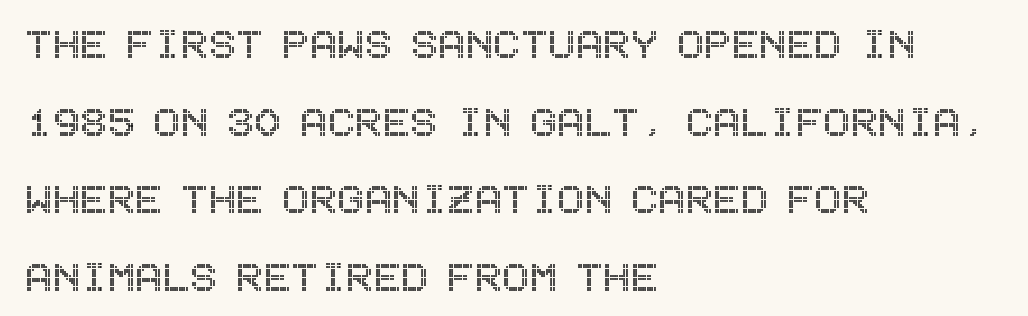
Q: Is the text italic (slanted)? A: No, it is upright.
Q: Is the text underlined? A: No.
Q: How is the paragraph aligned? A: Left-aligned.
Q: Is the spacing between letters normal or unusually wide? A: Normal.
Q: Is the spacing between lines tight, normal or loose? A: Normal.
Q: Width (condensed, normal, or wide)? A: Condensed.
Q: x-height? A: Large.
